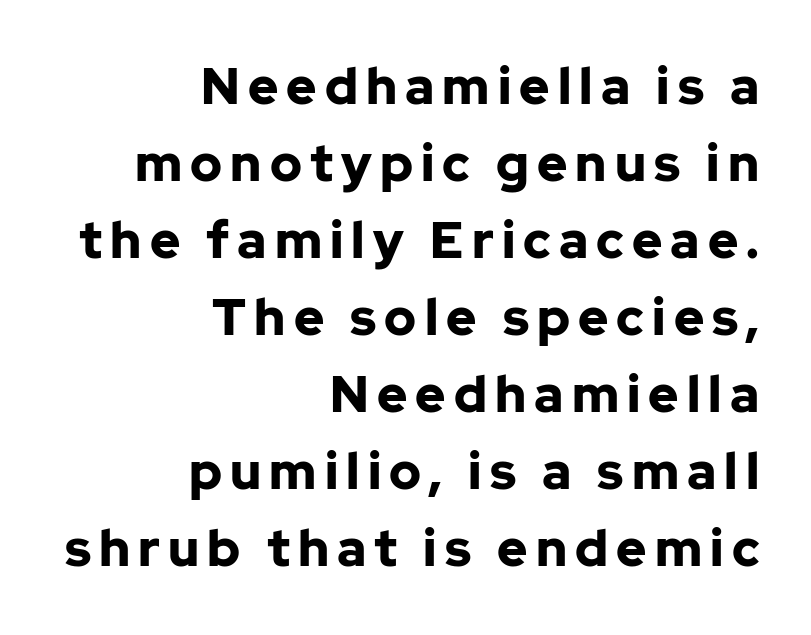
Stroke terminals: plain, sans-serif. Every letter is thick-stroked: bold, no question. Whoever set this chose a conventional vertical rhythm. The specimen reads as upright at a glance. The rag falls on the left side of this text block.
